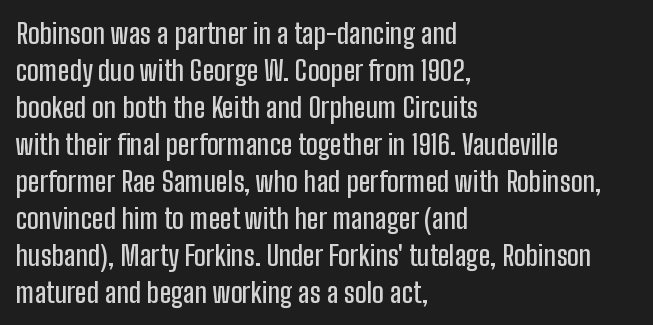
The image shows 28 px condensed sans-serif type, upright; set left-aligned, normal line spacing (1.32x), normal letter spacing, not underlined; low stroke contrast and a medium x-height.
